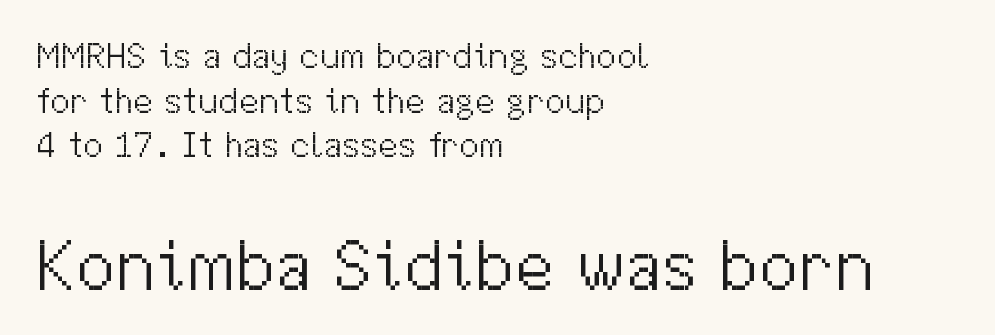
The image shows 71 px light sans-serif type, upright; set left-aligned, line spacing 1.24x, normal letter spacing, not underlined; the second (bottom) block is 1.97x larger; medium stroke contrast and a medium x-height.
